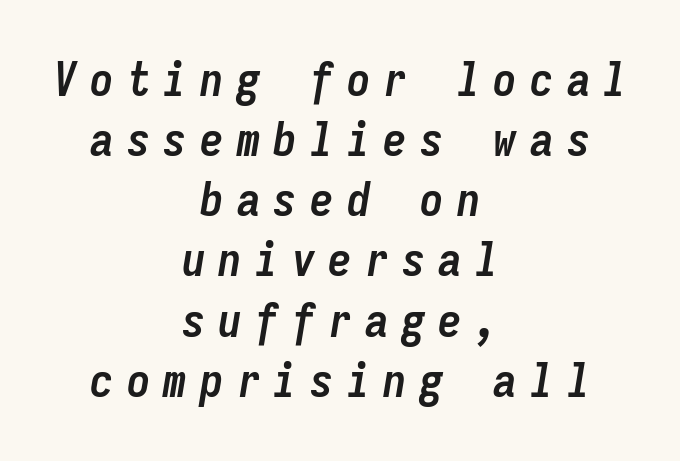
{"italic": "yes", "lean": "right", "slant_degrees": 9, "bold": "yes", "weight": "semibold", "width": "condensed", "stroke_contrast": "low", "x_height": "medium", "monospaced": "yes", "underline": "no", "align": "center", "line_spacing": "normal", "line_spacing_ratio": 1.28, "letter_spacing": "wide", "letter_spacing_em": 0.28, "glyph_px": 47}
